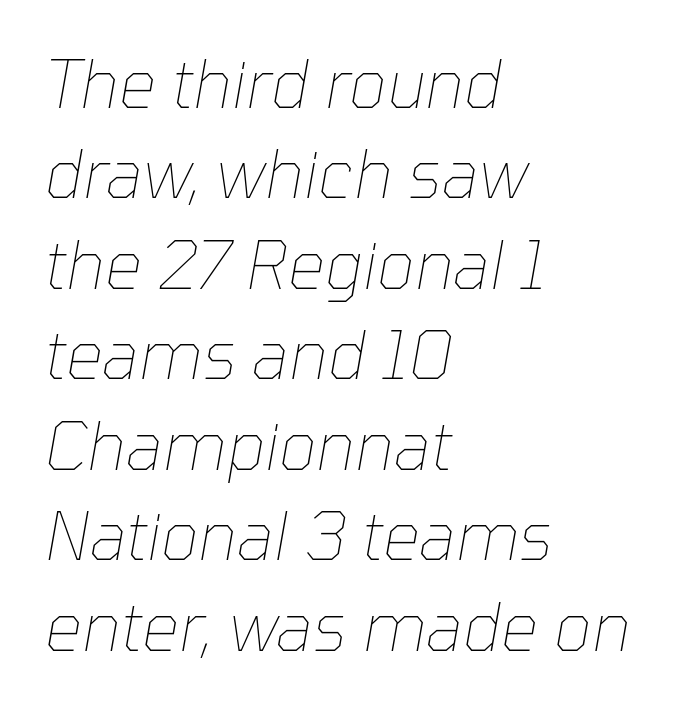
Tall strokes in this sample are angled rather than plumb. One glance says typical: line gaps are just what's usual. The gaps between neighbouring characters are ordinary and unremarkable. These lines are rendered in a variable-pitch font. The letters look calm and open, with moderate or lighter stems. The lines in this sample share a left origin and differ only in where they stop.
